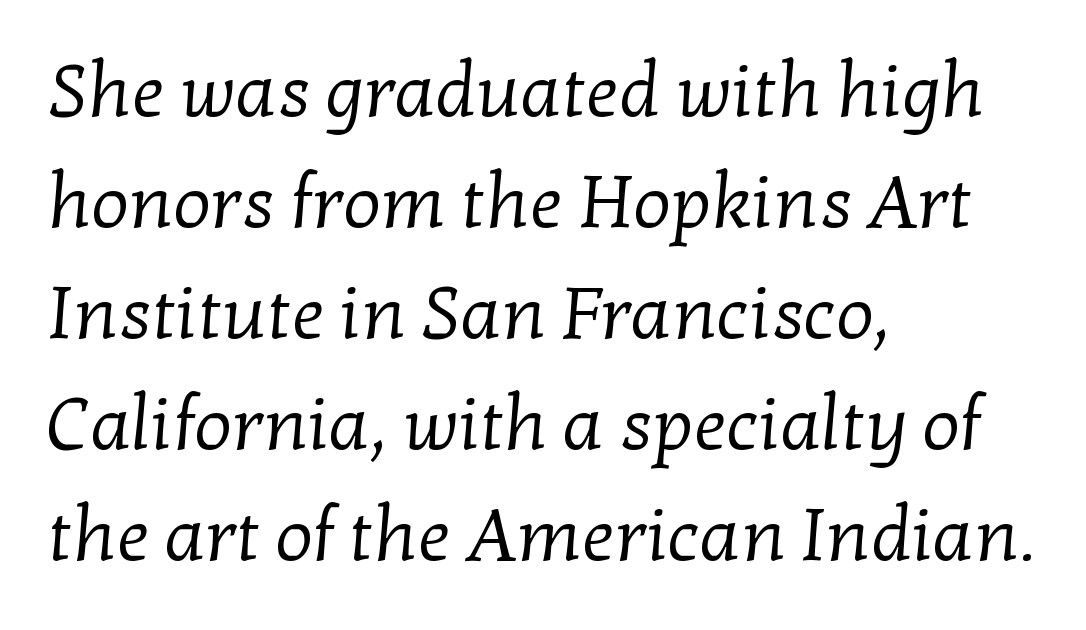
Is there much room between lines? A standard amount, neither cramped nor airy. Alignment: flush left. The space beneath each line is pristine and unruled. The letters look calm and open, with moderate or lighter stems. Between one letter and the next there's only the usual sliver of space.
